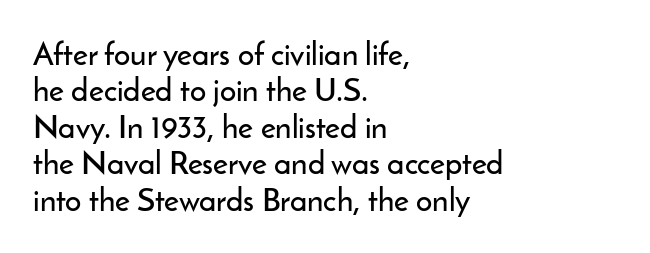
{"serif": "no", "italic": "no", "width": "normal", "stroke_contrast": "low", "x_height": "small", "monospaced": "no", "underline": "no", "align": "left", "line_spacing": "tight", "line_spacing_ratio": 1.14, "letter_spacing": "normal", "letter_spacing_em": 0.0, "glyph_px": 32}
